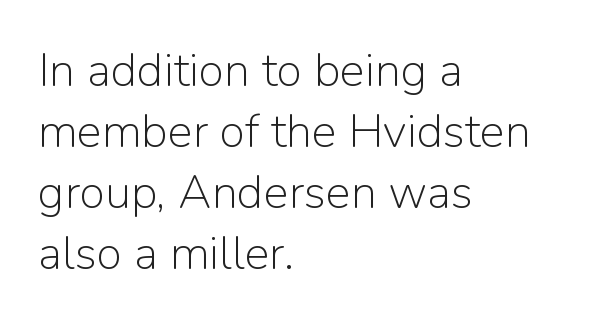
Q: Is the text bold? A: No.
Q: Is the text italic (slanted)? A: No, it is upright.
Q: Is the typeface a serif or a sans-serif typeface? A: Sans-serif.
Q: Is the text underlined? A: No.
Q: How is the paragraph aligned? A: Left-aligned.
Q: Is the spacing between letters normal or unusually wide? A: Normal.
Q: Is the spacing between lines tight, normal or loose? A: Normal.
Q: Width (condensed, normal, or wide)? A: Normal.
Q: Stroke contrast? A: Low.
Q: x-height? A: Medium.
Q: Monospaced? A: No.
